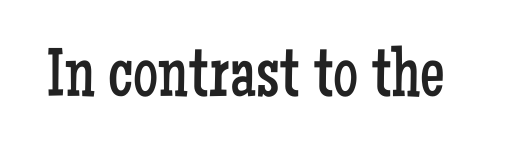
The image shows 70 px regular-weight, condensed serif type, upright; set normal letter spacing, not underlined; low stroke contrast and a medium x-height.
